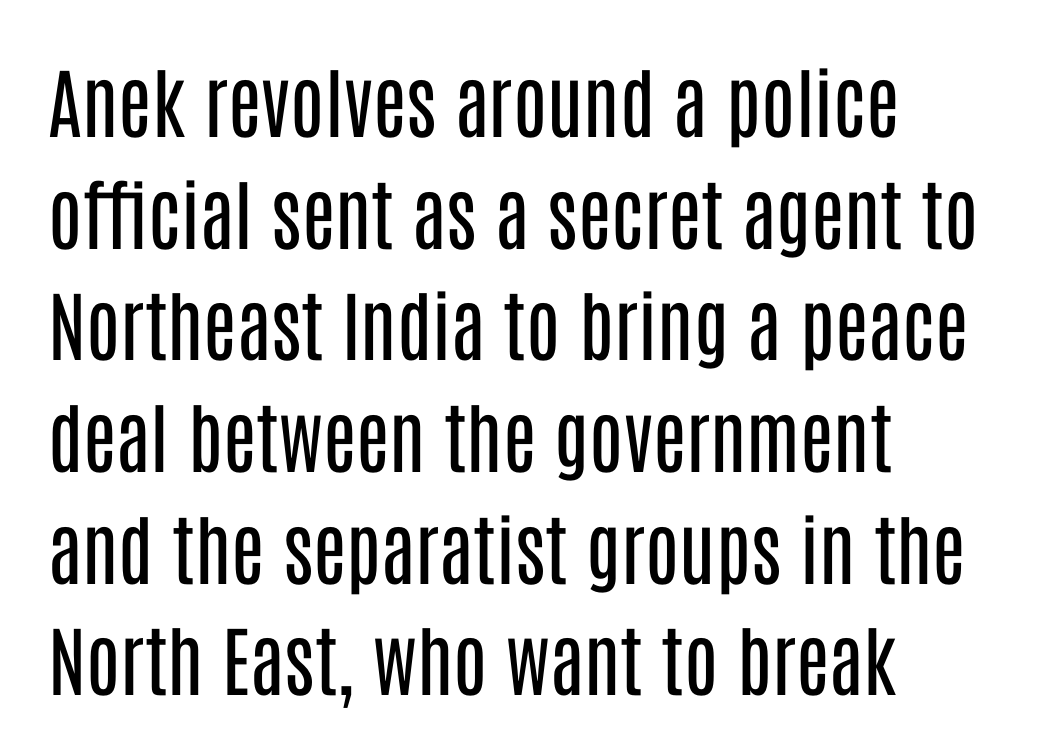
The image shows 77 px regular-weight, condensed sans-serif type, upright; set left-aligned, normal line spacing (1.45x), normal letter spacing, not underlined; low stroke contrast and a large x-height.
